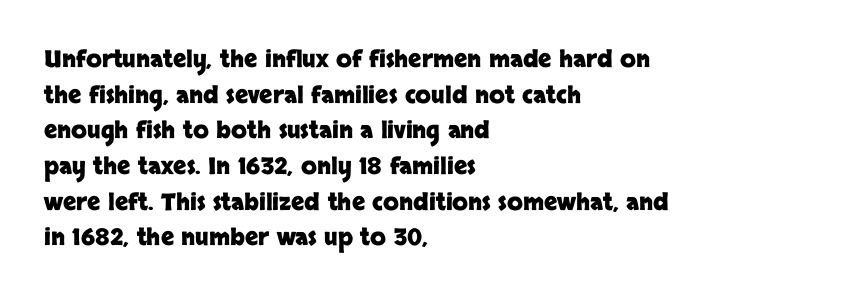
{"italic": "no", "bold": "yes", "underline": "no", "align": "left", "line_spacing": "normal", "line_spacing_ratio": 1.55, "letter_spacing": "normal", "letter_spacing_em": 0.0, "glyph_px": 23}
